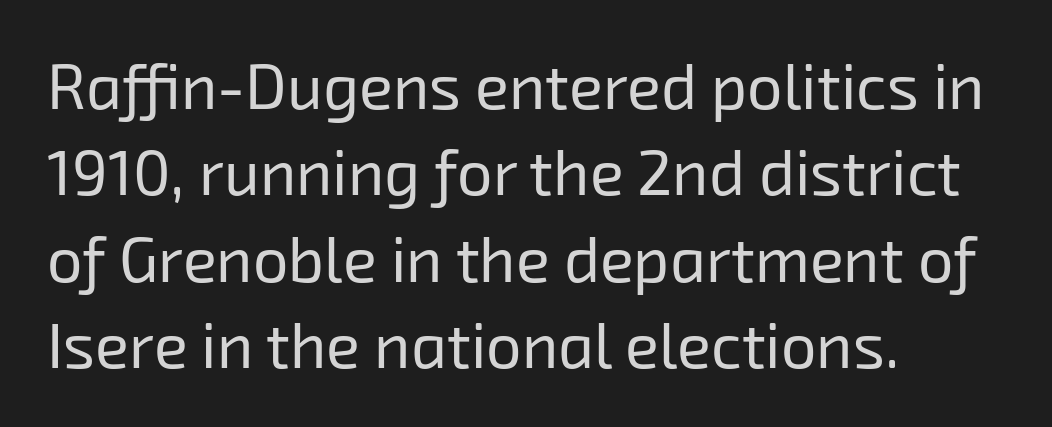
Q: Is the text bold? A: No.
Q: Is the typeface a serif or a sans-serif typeface? A: Sans-serif.
Q: Is the text underlined? A: No.
Q: How is the paragraph aligned? A: Left-aligned.
Q: Is the spacing between letters normal or unusually wide? A: Normal.
Q: Is the spacing between lines tight, normal or loose? A: Normal.
Q: Width (condensed, normal, or wide)? A: Normal.
Q: Stroke contrast? A: Low.
Q: x-height? A: Medium.
Q: Monospaced? A: No.
